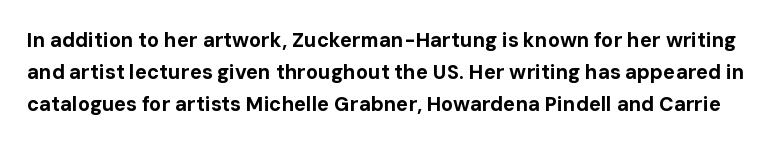
{"italic": "no", "bold": "yes", "underline": "no", "line_spacing": "normal", "line_spacing_ratio": 1.6, "letter_spacing": "normal", "letter_spacing_em": 0.0, "glyph_px": 20}
